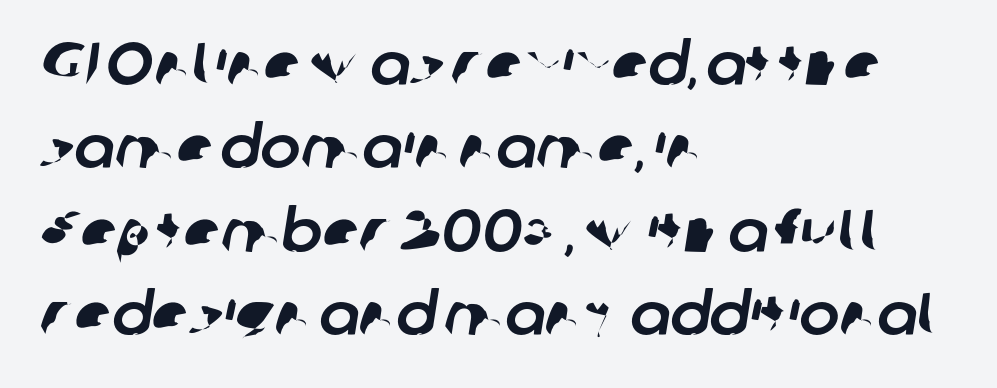
Q: Is the typeface a serif or a sans-serif typeface? A: Sans-serif.
Q: Is the text underlined? A: No.
Q: How is the paragraph aligned? A: Left-aligned.
Q: Is the spacing between letters normal or unusually wide? A: Normal.
Q: Is the spacing between lines tight, normal or loose? A: Normal.
Q: Width (condensed, normal, or wide)? A: Normal.
Q: Stroke contrast? A: Low.
Q: x-height? A: Medium.
Q: Monospaced? A: No.
